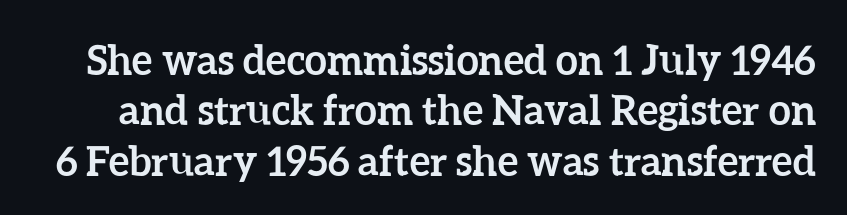
{"italic": "no", "bold": "yes", "weight": "semibold", "width": "normal", "stroke_contrast": "low", "x_height": "medium", "monospaced": "no", "underline": "no", "line_spacing": "normal", "line_spacing_ratio": 1.26, "letter_spacing": "normal", "letter_spacing_em": 0.0, "glyph_px": 40}
